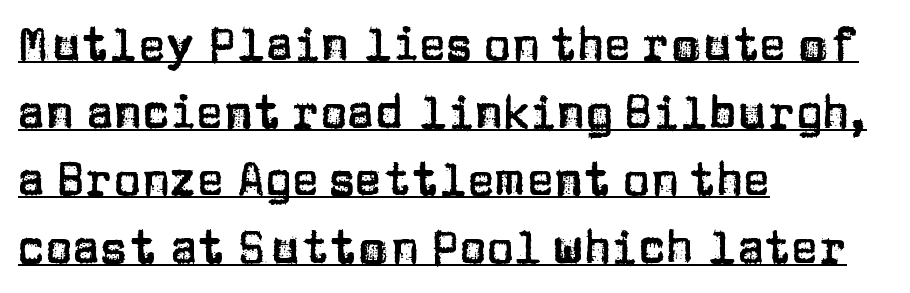
Q: Is the text italic (slanted)? A: No, it is upright.
Q: Is the typeface a serif or a sans-serif typeface? A: Sans-serif.
Q: Is the text underlined? A: Yes.
Q: How is the paragraph aligned? A: Left-aligned.
Q: Is the spacing between letters normal or unusually wide? A: Normal.
Q: Is the spacing between lines tight, normal or loose? A: Normal.
Q: Width (condensed, normal, or wide)? A: Normal.
Q: Stroke contrast? A: Low.
Q: x-height? A: Large.
Q: Monospaced? A: No.
